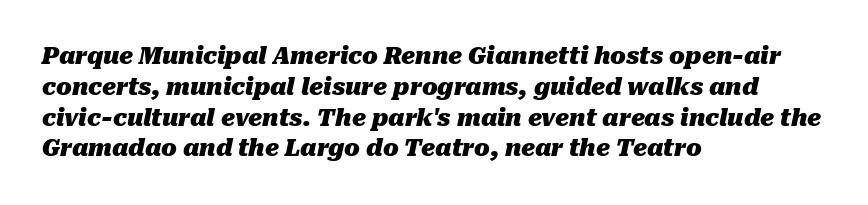
Q: Is the text bold? A: Yes.
Q: Is the text italic (slanted)? A: Yes, it leans right by about 10 degrees.
Q: Is the text underlined? A: No.
Q: How is the paragraph aligned? A: Left-aligned.
Q: Is the spacing between letters normal or unusually wide? A: Normal.
Q: Is the spacing between lines tight, normal or loose? A: Normal.
